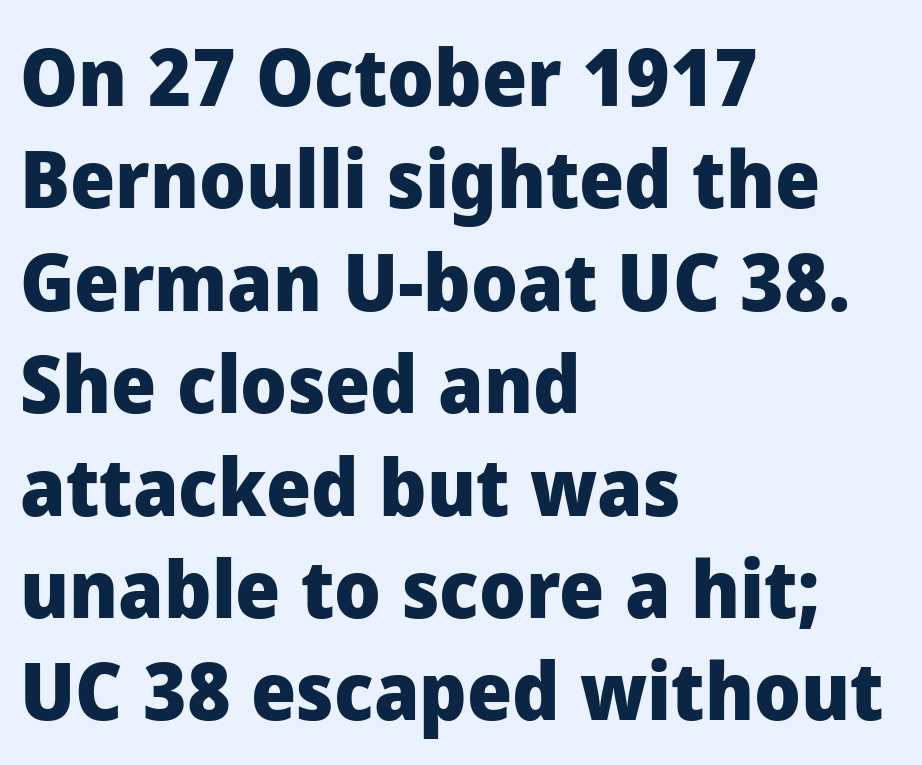
The image shows 80 px heavy sans-serif type, upright; set left-aligned, normal line spacing (1.28x), normal letter spacing, not underlined; low stroke contrast and a medium x-height.
